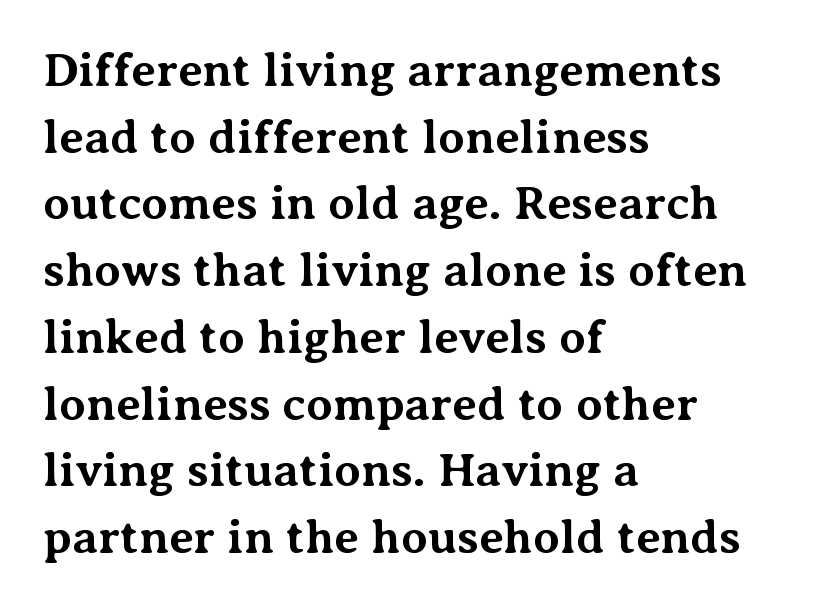
The image shows 48 px bold serif type, upright; set left-aligned, normal line spacing (1.39x), normal letter spacing, not underlined; medium stroke contrast and a medium x-height.
